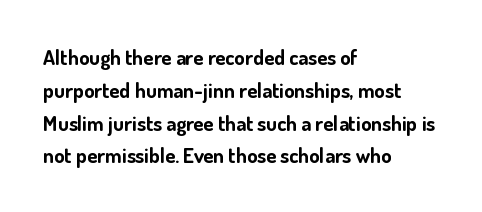
Q: Is the text bold? A: Yes.
Q: Is the text italic (slanted)? A: No, it is upright.
Q: Is the text underlined? A: No.
Q: How is the paragraph aligned? A: Left-aligned.
Q: Is the spacing between letters normal or unusually wide? A: Normal.
Q: Is the spacing between lines tight, normal or loose? A: Normal.
